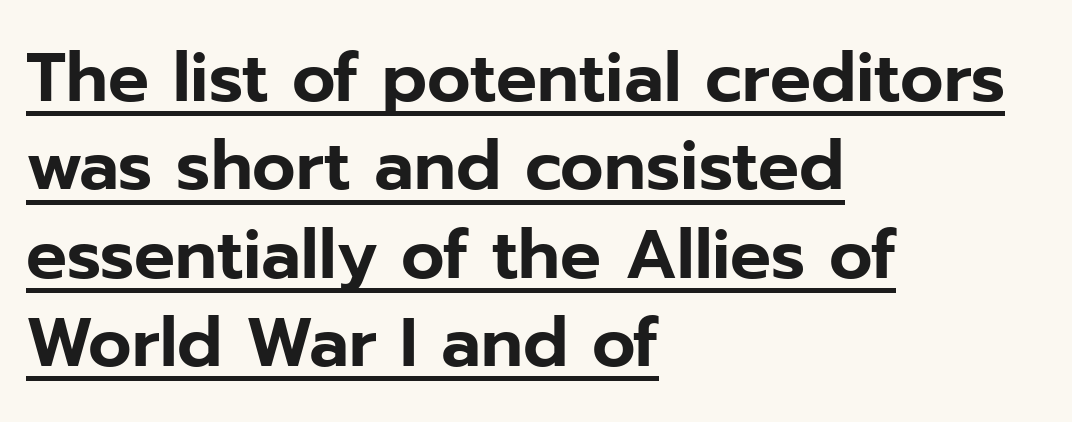
The typesetter has applied underlining to the passage shown. Evenly set lines give the paragraph a standard silhouette. Caption: multi-line text, flush left, ragged right. Characters remain perfectly vertical along every line.
